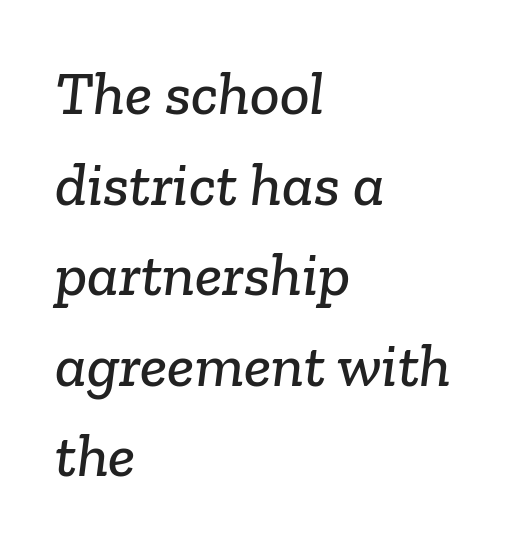
Reading down the column, the eye jumps a familiar distance to each next line. Between one letter and the next there's only the usual sliver of space. The rendering uses natural spacing where letterforms have individual widths. Stroke terminals: seriffed.
